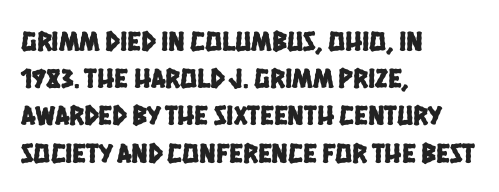
These lines are rendered in a variable-pitch font. The compositor pushed each line to the left boundary. Regarding serifs, this sample does without them. The horizontal fit of the characters is conventional and even. Just letters on the line, the space beneath them empty.
